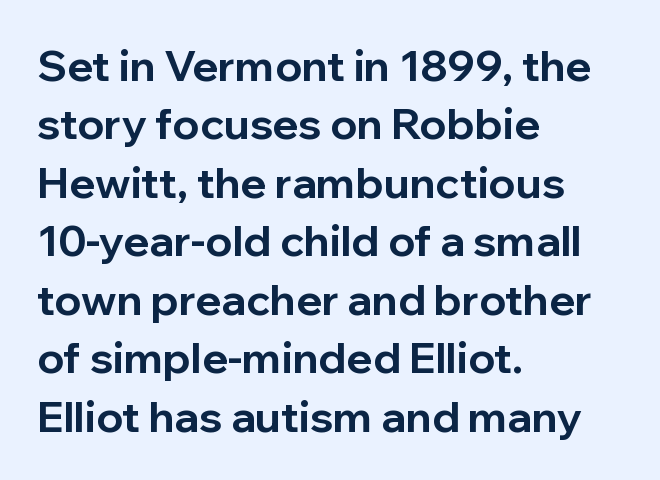
Type without underlining. The compositor pushed each line to the left boundary. Character widths vary here, with narrow letters taking less room than wide ones. A typesetter would mark this as roman, not italic. The passage shown stacks its lines at a standard gap. These lines are composed in type without serifs.
